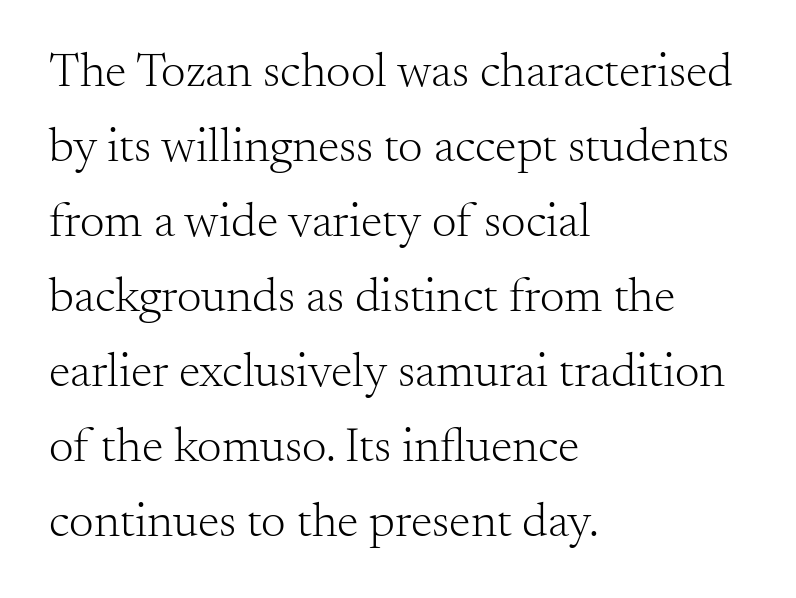
{"serif": "yes", "italic": "no", "bold": "no", "weight": "light", "width": "normal", "stroke_contrast": "medium", "x_height": "small", "monospaced": "no", "underline": "no", "align": "left", "line_spacing": "normal", "line_spacing_ratio": 1.53, "letter_spacing": "normal", "letter_spacing_em": 0.0, "glyph_px": 49}
